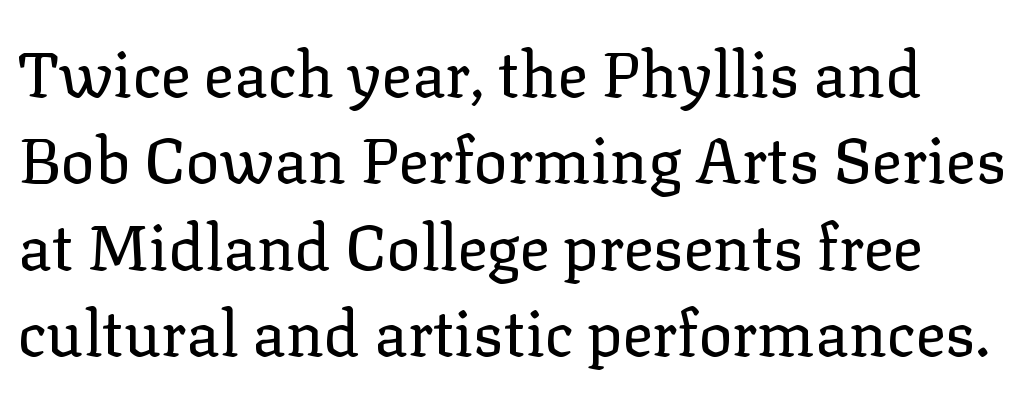
The image shows 63 px regular-weight serif type, upright; set normal line spacing (1.37x), normal letter spacing, not underlined; low stroke contrast and a medium x-height.
